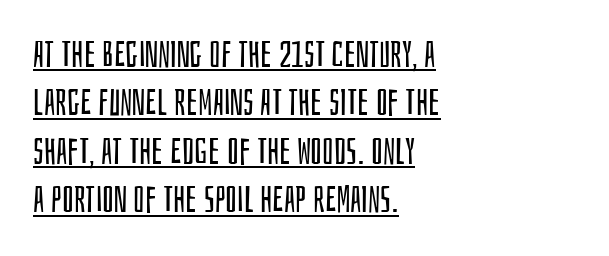
{"serif": "no", "italic": "no", "bold": "no", "weight": "regular", "width": "condensed", "stroke_contrast": "low", "x_height": "large", "monospaced": "no", "underline": "yes", "align": "left", "line_spacing": "normal", "line_spacing_ratio": 1.31, "letter_spacing": "normal", "letter_spacing_em": 0.0, "glyph_px": 37}
